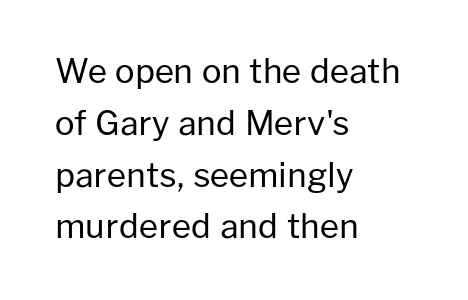
{"serif": "no", "italic": "no", "bold": "no", "weight": "regular", "width": "normal", "stroke_contrast": "low", "x_height": "medium", "monospaced": "no", "underline": "no", "align": "left", "line_spacing": "normal", "line_spacing_ratio": 1.57, "letter_spacing": "normal", "letter_spacing_em": 0.0, "glyph_px": 33}
